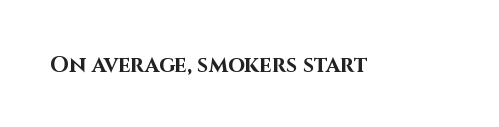
The image shows 22 px bold type, upright; set normal letter spacing, not underlined.
